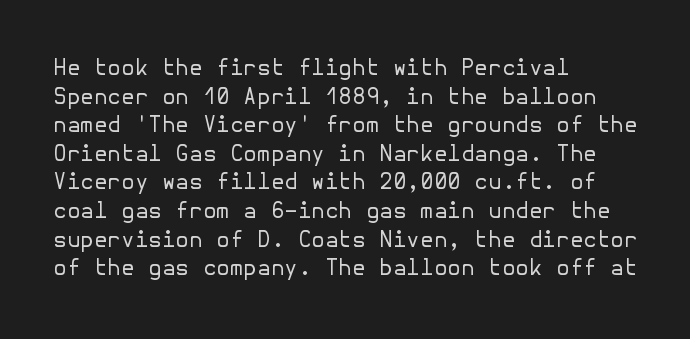
The image shows 22 px text type, upright; set left-aligned, normal line spacing (1.3x), normal letter spacing, not underlined.
